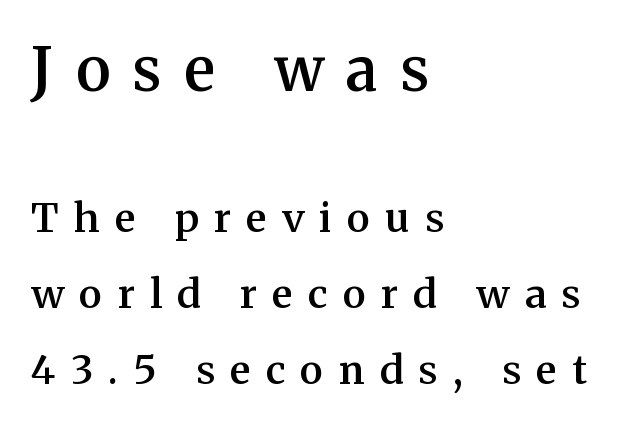
{"serif": "yes", "italic": "no", "bold": "semi", "weight": "semibold", "width": "normal", "stroke_contrast": "medium", "x_height": "medium", "monospaced": "no", "underline": "no", "align": "left", "line_spacing_ratio": 1.89, "letter_spacing": "wide", "letter_spacing_em": 0.38, "larger_block": "first", "size_ratio": 1.5, "glyph_px": 60}
